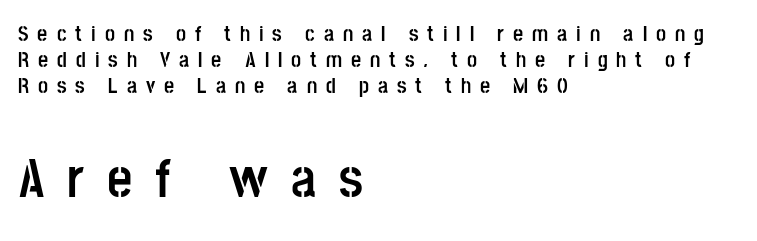
Spacing verdict: proportional, widths tailored to each character. The sample has been set heavy, in full bold. Glance below the letters and you will spot only blank space. These two chunks differ in scale, with the bottom chunk taking the larger measure. The type family on display is of the sans-serif kind.
